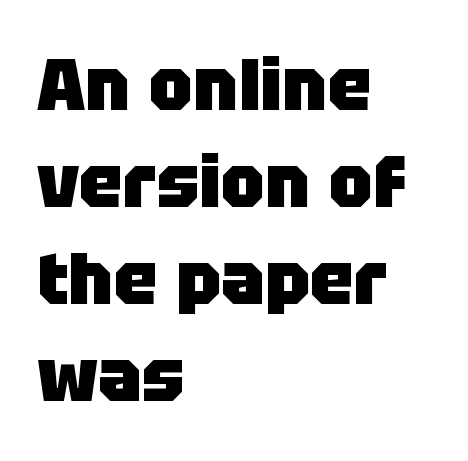
Q: Is the text bold? A: Yes.
Q: Is the text italic (slanted)? A: No, it is upright.
Q: Is the typeface a serif or a sans-serif typeface? A: Sans-serif.
Q: Is the text underlined? A: No.
Q: How is the paragraph aligned? A: Left-aligned.
Q: Is the spacing between letters normal or unusually wide? A: Normal.
Q: Is the spacing between lines tight, normal or loose? A: Normal.
Q: Width (condensed, normal, or wide)? A: Normal.
Q: Stroke contrast? A: Low.
Q: x-height? A: Large.
Q: Monospaced? A: No.
